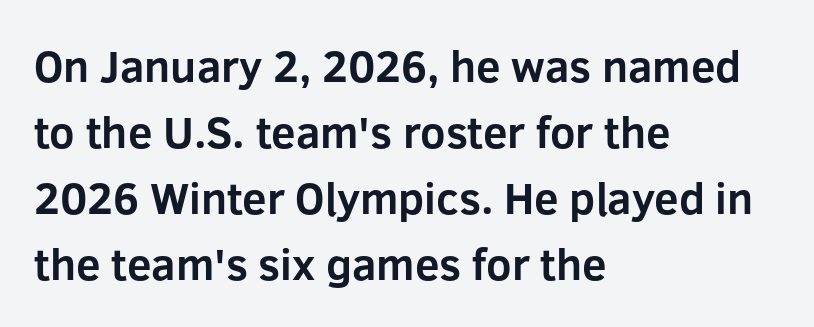
The image shows 44 px bold sans-serif type, upright; set left-aligned, normal line spacing (1.5x), normal letter spacing, not underlined; low stroke contrast and a medium x-height.
